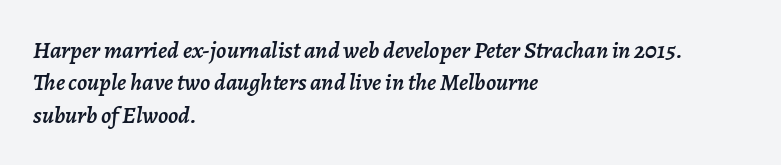
Q: Is the text italic (slanted)? A: Yes, it leans right by about 7 degrees.
Q: Is the text underlined? A: No.
Q: How is the paragraph aligned? A: Left-aligned.
Q: Is the spacing between letters normal or unusually wide? A: Normal.
Q: Is the spacing between lines tight, normal or loose? A: Normal.
